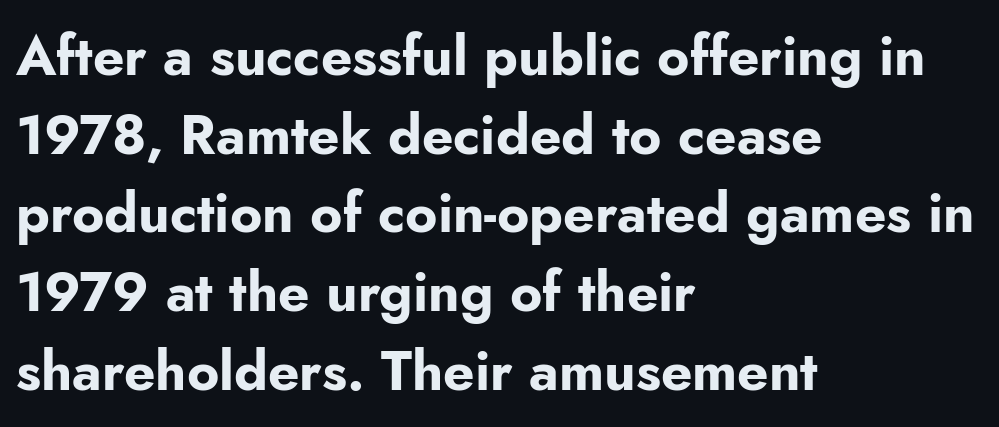
{"serif": "no", "italic": "no", "bold": "yes", "weight": "bold", "width": "normal", "stroke_contrast": "low", "x_height": "small", "monospaced": "no", "underline": "no", "align": "left", "line_spacing": "normal", "line_spacing_ratio": 1.43, "letter_spacing": "normal", "letter_spacing_em": 0.0, "glyph_px": 55}
